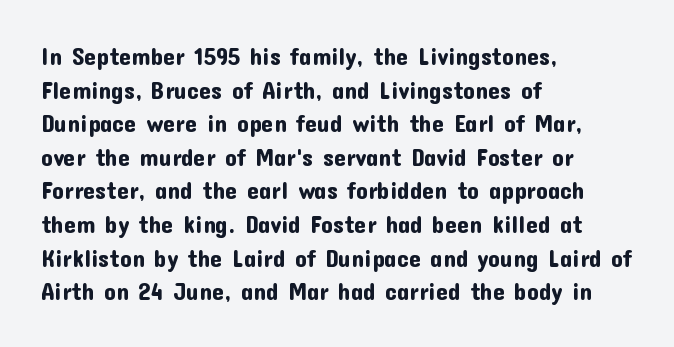
Leading matches the norm, producing a regular column. Every stem runs plumb, perpendicular to the baseline. Underline: absent. In CSS terms this would be text-align: left. Here the glyphs are tracked normally, forming tight word shapes.
